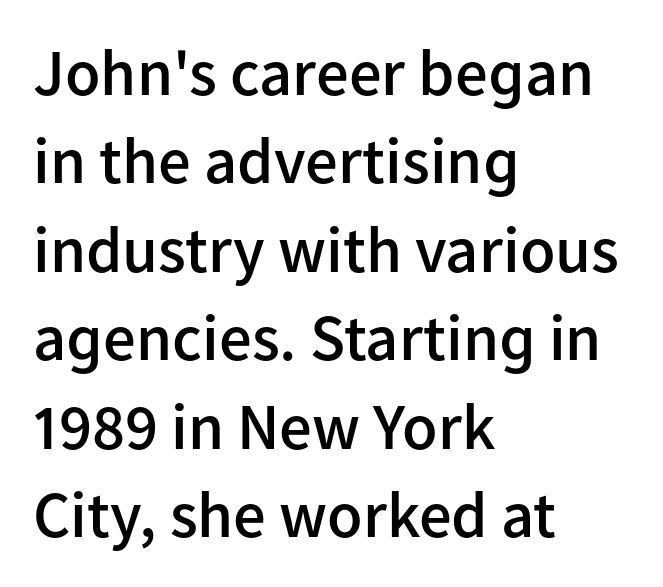
The image shows 65 px semibold sans-serif type, upright; set left-aligned, normal line spacing (1.36x), normal letter spacing, not underlined; low stroke contrast and a medium x-height.
